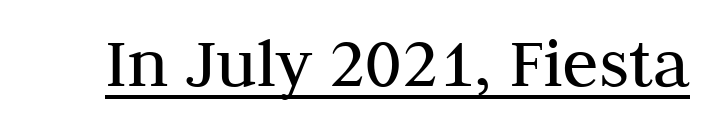
The image shows 74 px regular-weight serif type, upright; set normal letter spacing, underlined; medium stroke contrast and a medium x-height.
